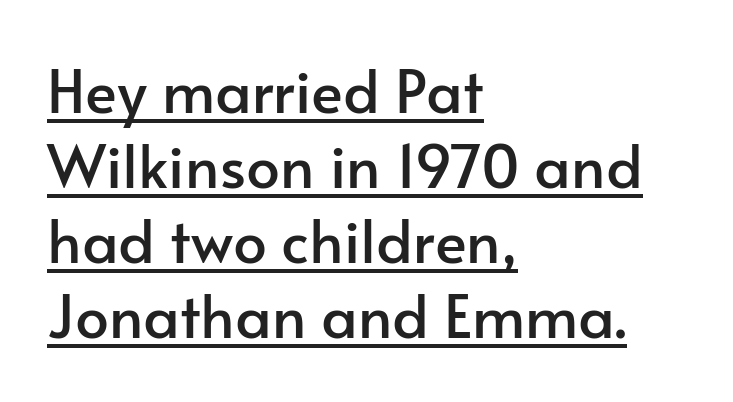
Q: Is the text italic (slanted)? A: No, it is upright.
Q: Is the typeface a serif or a sans-serif typeface? A: Sans-serif.
Q: Is the text underlined? A: Yes.
Q: How is the paragraph aligned? A: Left-aligned.
Q: Is the spacing between letters normal or unusually wide? A: Normal.
Q: Is the spacing between lines tight, normal or loose? A: Normal.
Q: Width (condensed, normal, or wide)? A: Normal.
Q: Stroke contrast? A: Low.
Q: x-height? A: Small.
Q: Monospaced? A: No.
